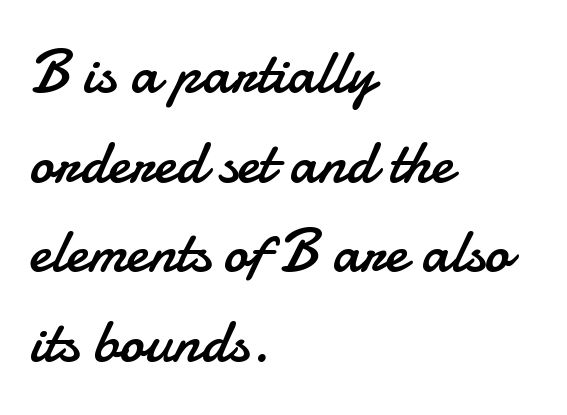
Q: Is the text bold? A: No.
Q: Is the text italic (slanted)? A: Yes.
Q: Is the typeface a serif or a sans-serif typeface? A: Sans-serif.
Q: Is the text underlined? A: No.
Q: How is the paragraph aligned? A: Left-aligned.
Q: Is the spacing between letters normal or unusually wide? A: Normal.
Q: Is the spacing between lines tight, normal or loose? A: Normal.
Q: Width (condensed, normal, or wide)? A: Normal.
Q: Stroke contrast? A: Low.
Q: x-height? A: Small.
Q: Monospaced? A: No.
